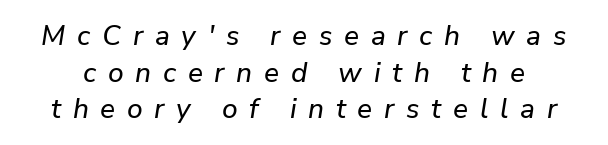
The image shows 28 px text type, italic (leaning right); set normal line spacing (1.31x), unusually wide letter spacing (+0.42 em), not underlined; low stroke contrast and a medium x-height.
